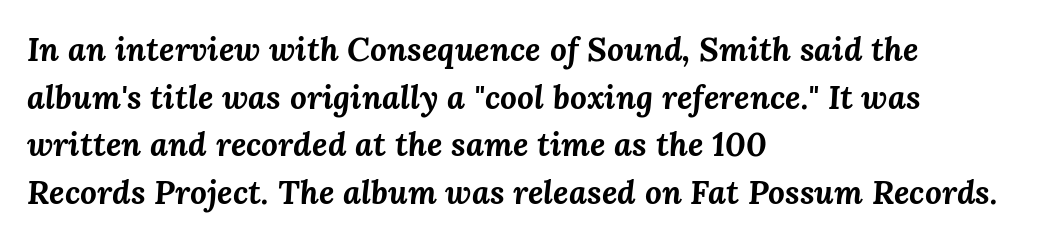
Italic: yes, the glyphs are oblique. Inter-character spacing is left at the font's built-in metrics. The face used here is proportionally spaced, like ordinary book or web type. This rendering uses left alignment, leaving the right contour irregular. Successive baselines arrive at the customary interval. A dark, heavy texture on the line: the type is bold.
